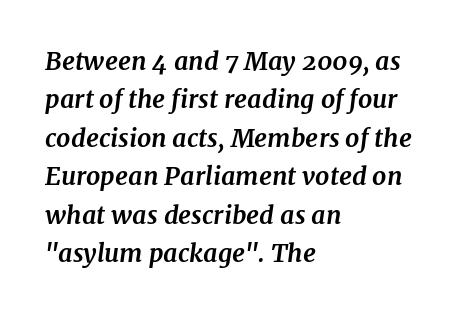
Interline gaps are of average width in this sample. Italic: yes, the glyphs are oblique. Letter spacing: default. Beneath every word, the page is bare. Does the copy run flush right? No — it runs flush left.
